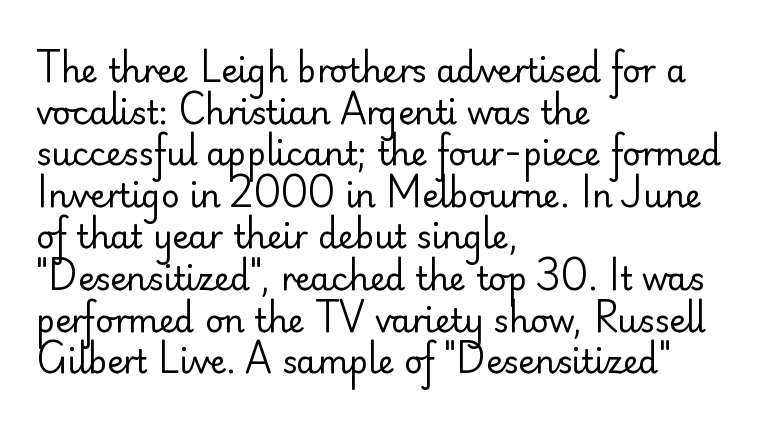
The image shows 32 px regular-weight sans-serif type, upright; set left-aligned, normal line spacing (1.3x), normal letter spacing, not underlined; low stroke contrast and a small x-height.
